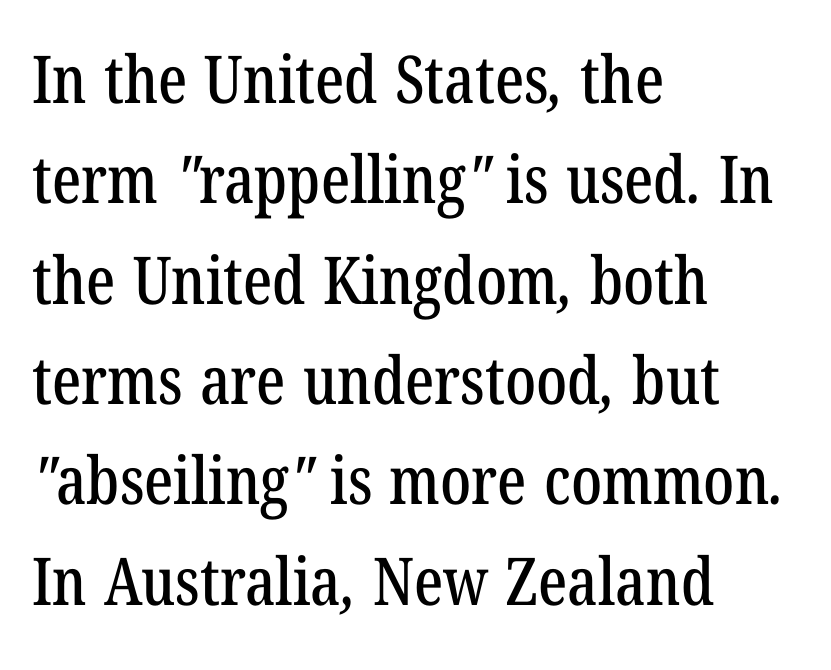
{"serif": "yes", "width": "condensed", "stroke_contrast": "low", "x_height": "medium", "monospaced": "no", "underline": "no", "align": "left", "line_spacing": "normal", "line_spacing_ratio": 1.52, "letter_spacing": "normal", "letter_spacing_em": 0.0, "glyph_px": 66}
